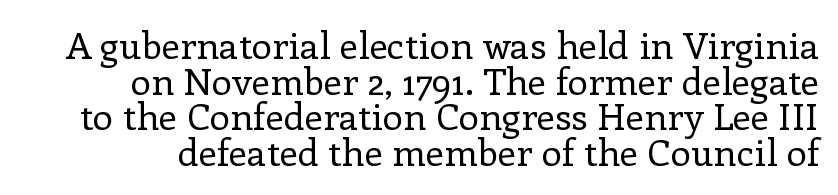
The image shows 37 px regular-weight serif type, upright; set tight line spacing (0.96x), normal letter spacing, not underlined; low stroke contrast and a medium x-height.
